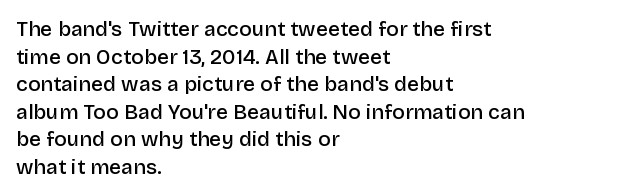
Q: Is the text bold? A: Semi-bold.
Q: Is the text italic (slanted)? A: No, it is upright.
Q: Is the text underlined? A: No.
Q: How is the paragraph aligned? A: Left-aligned.
Q: Is the spacing between letters normal or unusually wide? A: Normal.
Q: Is the spacing between lines tight, normal or loose? A: Normal.
